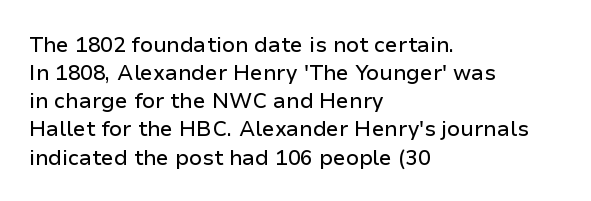
{"italic": "no", "underline": "no", "align": "left", "line_spacing": "normal", "line_spacing_ratio": 1.34, "letter_spacing": "normal", "letter_spacing_em": 0.0, "glyph_px": 21}
